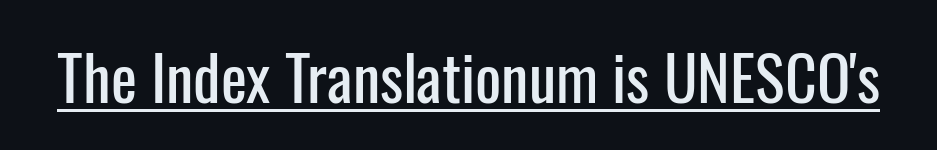
{"serif": "no", "italic": "no", "width": "condensed", "stroke_contrast": "low", "x_height": "medium", "monospaced": "no", "underline": "yes", "letter_spacing": "normal", "letter_spacing_em": 0.0, "glyph_px": 62}
